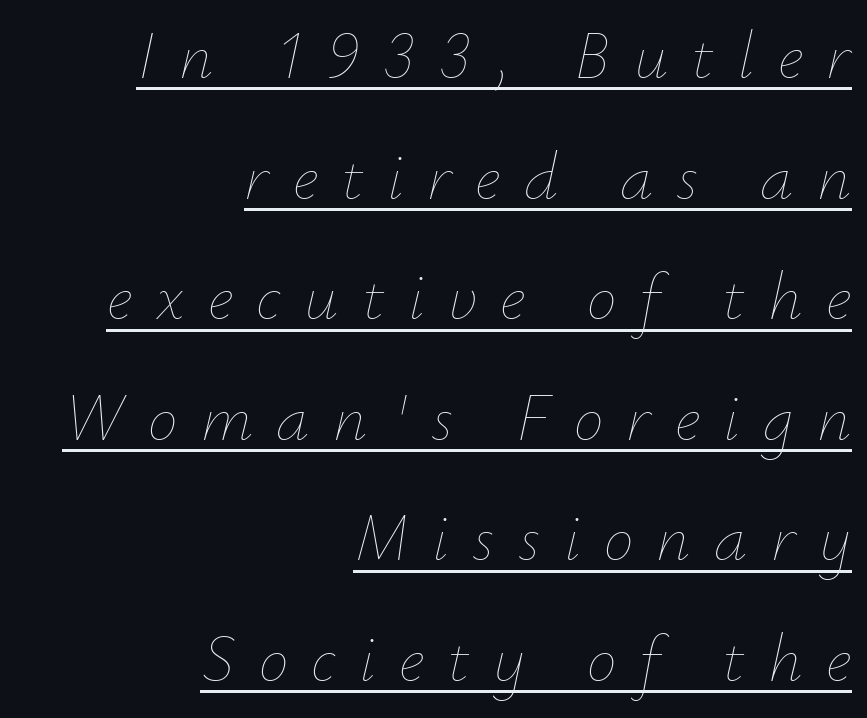
Honestly, the underline is the first thing you notice here. These lines have a slow, spaced-out rhythm from letter to letter. Observe the lean: these are italic letterforms. The setting favours the right margin, as signatures and pull-quotes sometimes do.
